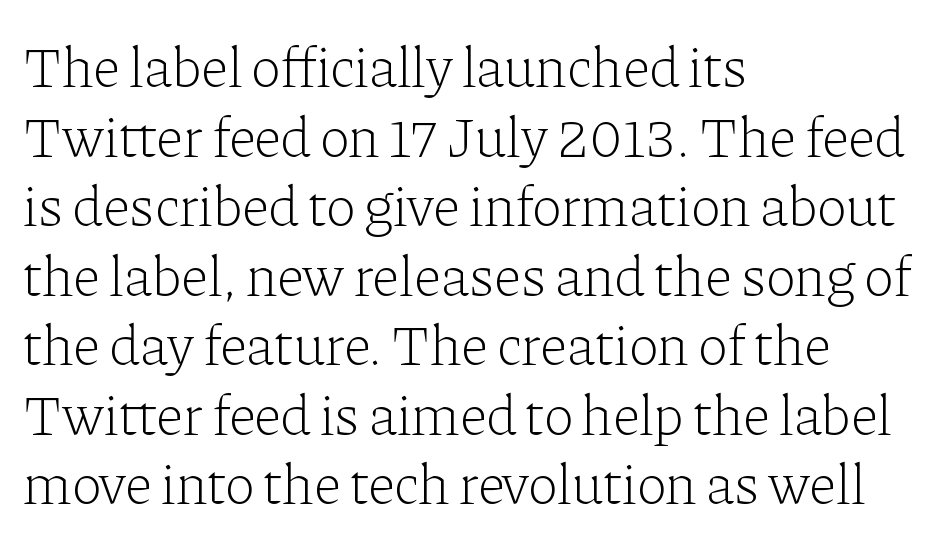
{"serif": "yes", "italic": "no", "bold": "no", "weight": "light", "width": "normal", "stroke_contrast": "low", "x_height": "medium", "monospaced": "no", "underline": "no", "align": "left", "line_spacing_ratio": 1.22, "letter_spacing": "normal", "letter_spacing_em": 0.0, "glyph_px": 57}
